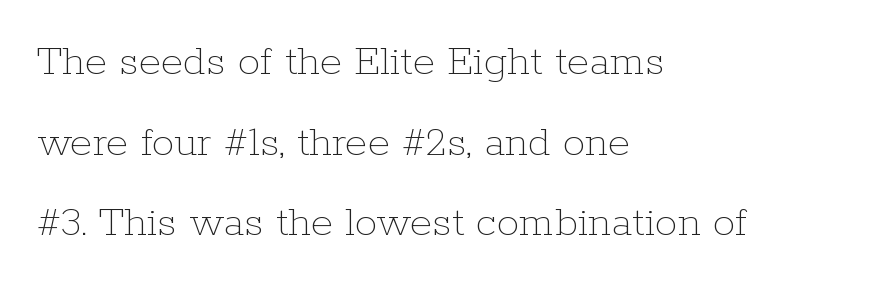
{"italic": "no", "bold": "no", "weight": "thin", "width": "normal", "stroke_contrast": "low", "x_height": "medium", "monospaced": "no", "underline": "no", "align": "left", "line_spacing_ratio": 1.79, "letter_spacing": "normal", "letter_spacing_em": 0.0, "glyph_px": 45}
